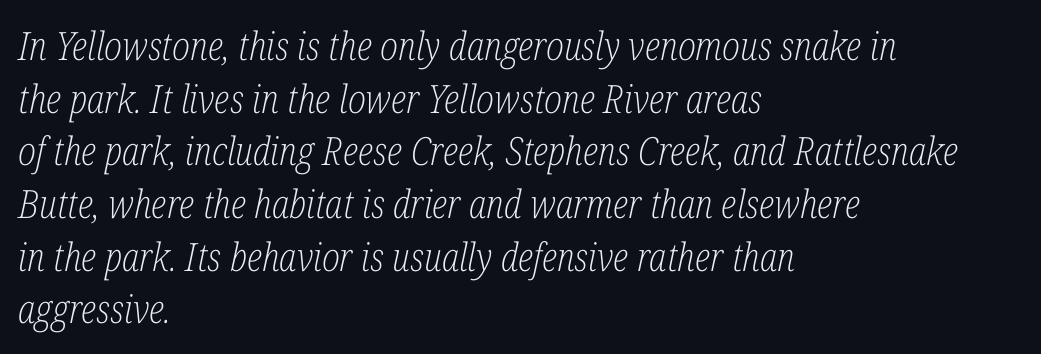
Q: Is the text bold? A: No.
Q: Is the text italic (slanted)? A: Yes, it leans right by about 12 degrees.
Q: Is the typeface a serif or a sans-serif typeface? A: Serif.
Q: Is the text underlined? A: No.
Q: How is the paragraph aligned? A: Left-aligned.
Q: Is the spacing between letters normal or unusually wide? A: Normal.
Q: Is the spacing between lines tight, normal or loose? A: Normal.
Q: Width (condensed, normal, or wide)? A: Condensed.
Q: Stroke contrast? A: Low.
Q: x-height? A: Medium.
Q: Monospaced? A: No.
